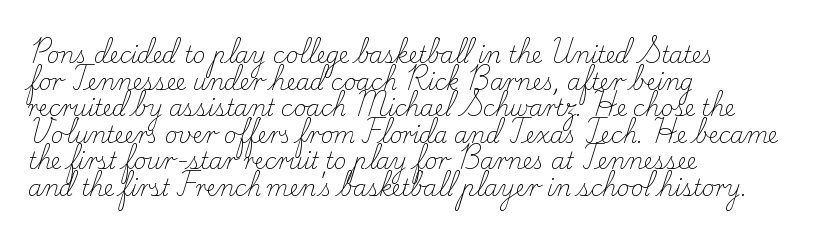
{"bold": "no", "underline": "no", "align": "left", "line_spacing_ratio": 1.21, "letter_spacing": "normal", "letter_spacing_em": 0.0, "glyph_px": 22}
